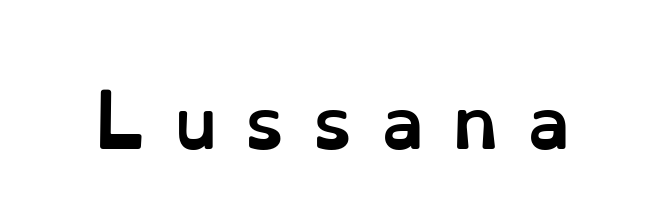
{"italic": "no", "bold": "yes", "weight": "semibold", "width": "normal", "stroke_contrast": "low", "x_height": "small", "monospaced": "no", "underline": "no", "letter_spacing": "wide", "letter_spacing_em": 0.41, "glyph_px": 70}
